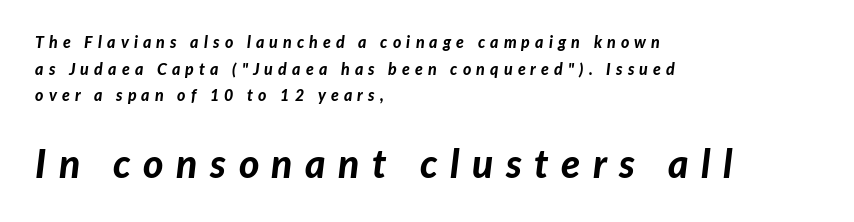
{"italic": "yes", "lean": "right", "slant_degrees": 7, "bold": "yes", "weight": "bold", "width": "normal", "stroke_contrast": "low", "x_height": "medium", "monospaced": "no", "underline": "no", "align": "left", "line_spacing": "normal", "line_spacing_ratio": 1.67, "letter_spacing": "wide", "letter_spacing_em": 0.32, "larger_block": "second", "size_ratio": 2.44, "glyph_px": 39}
